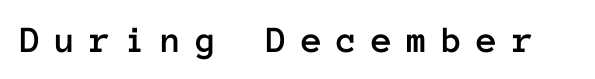
{"italic": "no", "width": "normal", "stroke_contrast": "low", "x_height": "medium", "monospaced": "yes", "underline": "no", "letter_spacing": "wide", "letter_spacing_em": 0.38, "glyph_px": 38}
